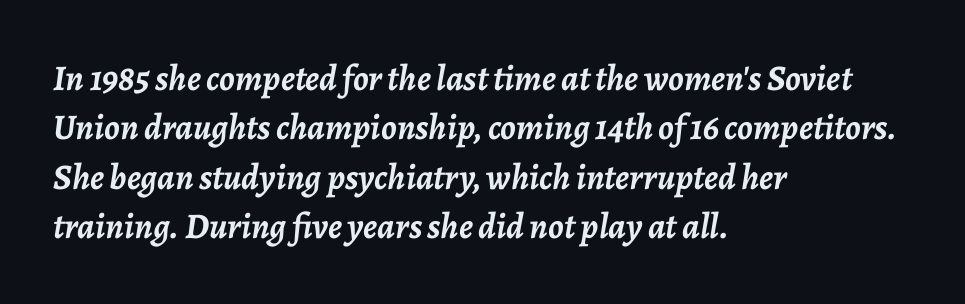
{"italic": "yes", "lean": "right", "slant_degrees": 7, "bold": "yes", "weight": "semibold", "width": "normal", "stroke_contrast": "low", "x_height": "medium", "monospaced": "no", "underline": "no", "align": "left", "line_spacing": "normal", "line_spacing_ratio": 1.37, "letter_spacing": "normal", "letter_spacing_em": 0.0, "glyph_px": 36}
